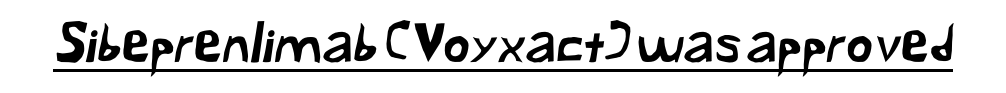
The rendering keeps characters at their native spacing. Glance below the letters and you will spot a drawn line. The passage shown is typeset with a sans-serif family. Varying glyph widths throughout — classic text-font behaviour.
